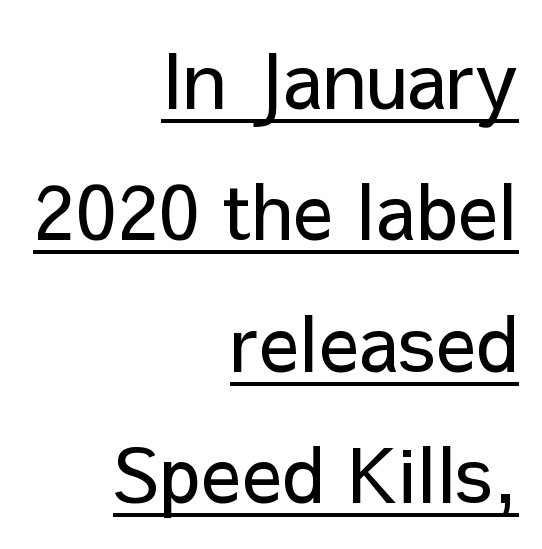
Q: Is the text bold? A: No.
Q: Is the text italic (slanted)? A: No, it is upright.
Q: Is the typeface a serif or a sans-serif typeface? A: Sans-serif.
Q: Is the text underlined? A: Yes.
Q: How is the paragraph aligned? A: Right-aligned.
Q: Is the spacing between letters normal or unusually wide? A: Normal.
Q: Width (condensed, normal, or wide)? A: Normal.
Q: Stroke contrast? A: Low.
Q: x-height? A: Medium.
Q: Monospaced? A: No.
